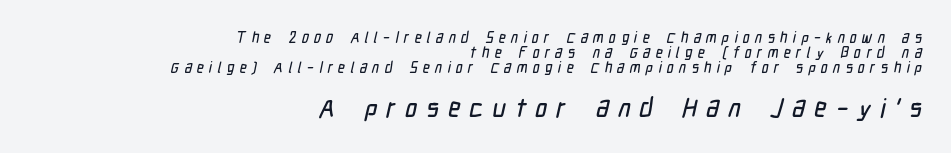
The image shows 26 px text type; set right-aligned, tight line spacing (0.99x), unusually wide letter spacing (+0.35 em), not underlined; the second (bottom) block is 1.73x larger.
